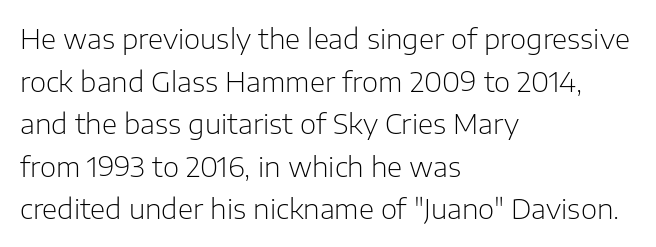
{"serif": "no", "italic": "no", "bold": "no", "weight": "light", "width": "normal", "stroke_contrast": "low", "x_height": "medium", "monospaced": "no", "underline": "no", "align": "left", "line_spacing": "normal", "line_spacing_ratio": 1.52, "letter_spacing": "normal", "letter_spacing_em": 0.0, "glyph_px": 28}
